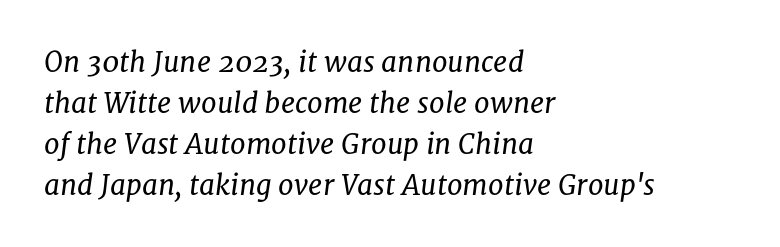
{"serif": "yes", "italic": "yes", "lean": "right", "slant_degrees": 8, "bold": "no", "weight": "regular", "width": "normal", "stroke_contrast": "low", "x_height": "medium", "monospaced": "no", "underline": "no", "align": "left", "line_spacing": "normal", "line_spacing_ratio": 1.46, "letter_spacing": "normal", "letter_spacing_em": 0.0, "glyph_px": 28}
